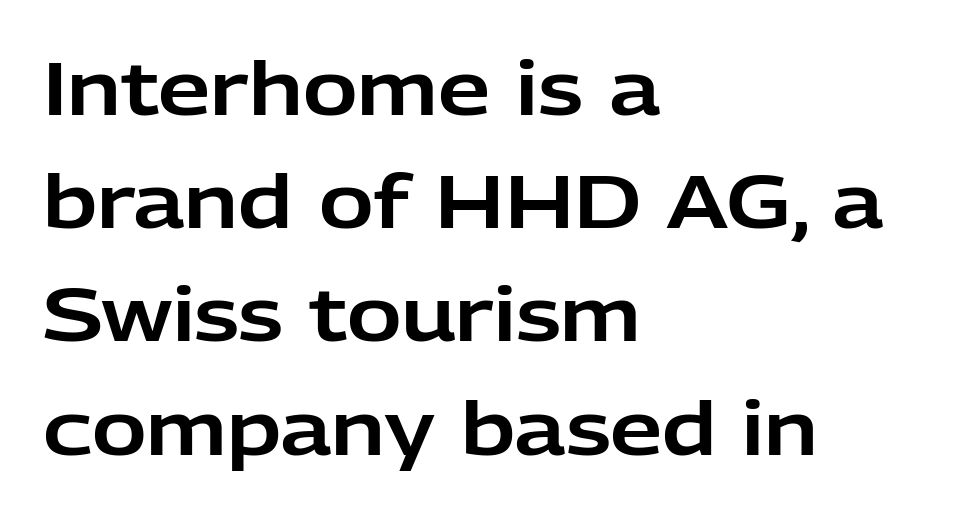
{"serif": "no", "italic": "no", "width": "normal", "stroke_contrast": "low", "x_height": "medium", "monospaced": "no", "underline": "no", "align": "left", "line_spacing": "normal", "line_spacing_ratio": 1.53, "letter_spacing": "normal", "letter_spacing_em": 0.0, "glyph_px": 74}
